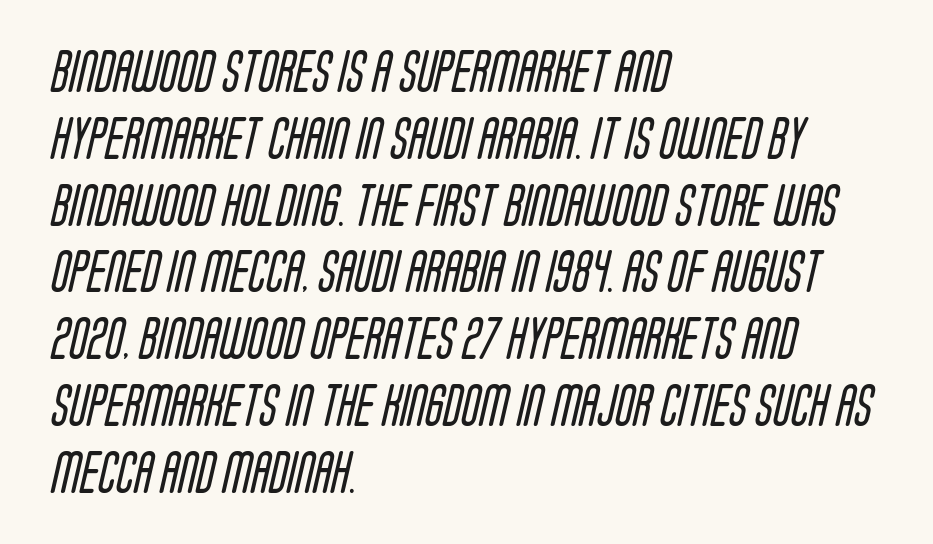
{"serif": "no", "bold": "no", "weight": "regular", "width": "condensed", "stroke_contrast": "low", "x_height": "large", "monospaced": "no", "underline": "no", "align": "left", "line_spacing": "normal", "line_spacing_ratio": 1.59, "letter_spacing": "normal", "letter_spacing_em": 0.0, "glyph_px": 42}
